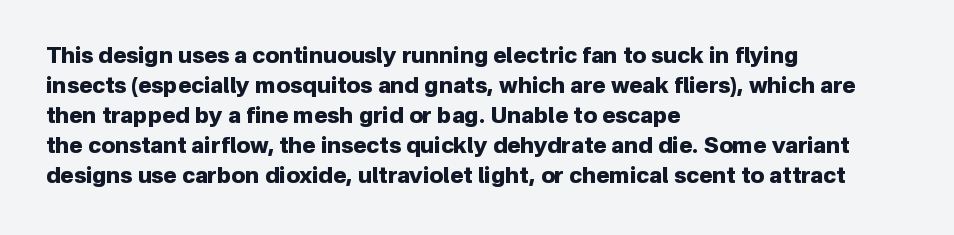
{"italic": "no", "bold": "yes", "underline": "no", "align": "left", "line_spacing": "normal", "line_spacing_ratio": 1.36, "letter_spacing": "normal", "letter_spacing_em": 0.0, "glyph_px": 22}
